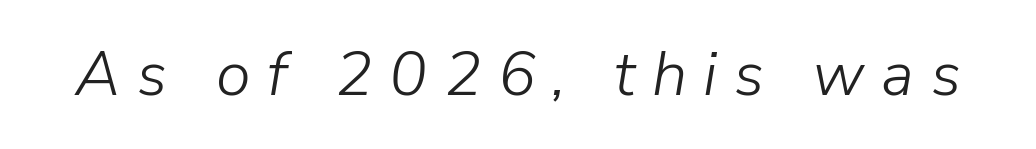
Each letter keeps its own natural width here, so spacing adapts to shape. The line texture is sparse and dotted thanks to wide tracking. The axis of the letterforms is tilted away from vertical. Rule under the text: the space is simply empty. On a weight scale, this lands at 450 or below.
